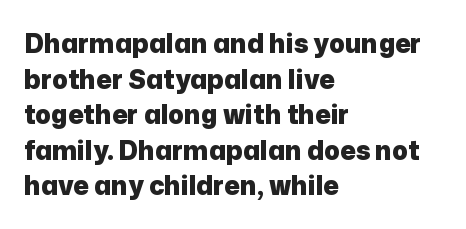
Q: Is the text bold? A: Yes.
Q: Is the text italic (slanted)? A: No, it is upright.
Q: Is the text underlined? A: No.
Q: How is the paragraph aligned? A: Left-aligned.
Q: Is the spacing between letters normal or unusually wide? A: Normal.
Q: Is the spacing between lines tight, normal or loose? A: Normal.
